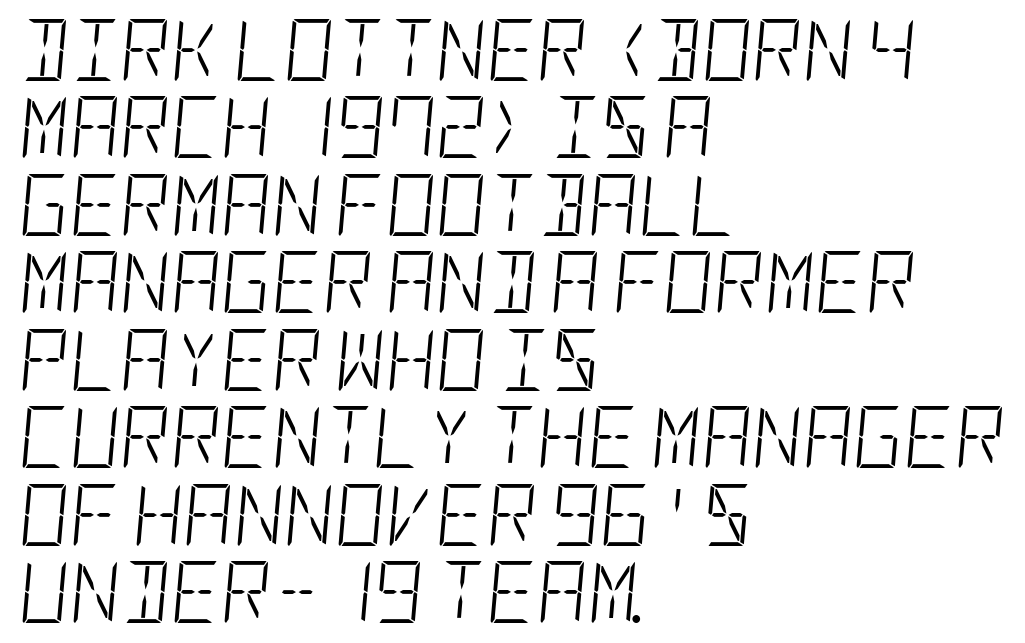
Q: Is the text bold? A: No.
Q: Is the text italic (slanted)? A: Yes, it leans right by about 5 degrees.
Q: Is the text underlined? A: No.
Q: How is the paragraph aligned? A: Left-aligned.
Q: Is the spacing between letters normal or unusually wide? A: Normal.
Q: Is the spacing between lines tight, normal or loose? A: Normal.
Q: Width (condensed, normal, or wide)? A: Condensed.
Q: Stroke contrast? A: Low.
Q: x-height? A: Large.
